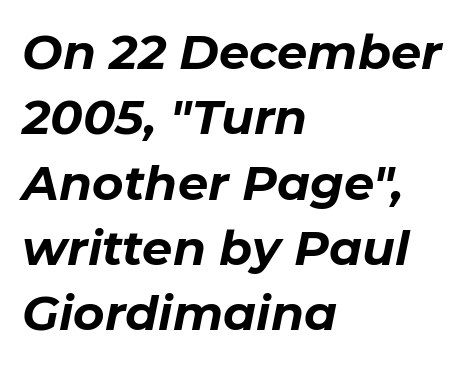
{"italic": "yes", "lean": "right", "slant_degrees": 11, "bold": "yes", "weight": "bold", "width": "normal", "stroke_contrast": "low", "x_height": "medium", "monospaced": "no", "underline": "no", "align": "left", "line_spacing": "normal", "line_spacing_ratio": 1.36, "letter_spacing": "normal", "letter_spacing_em": 0.0, "glyph_px": 48}
